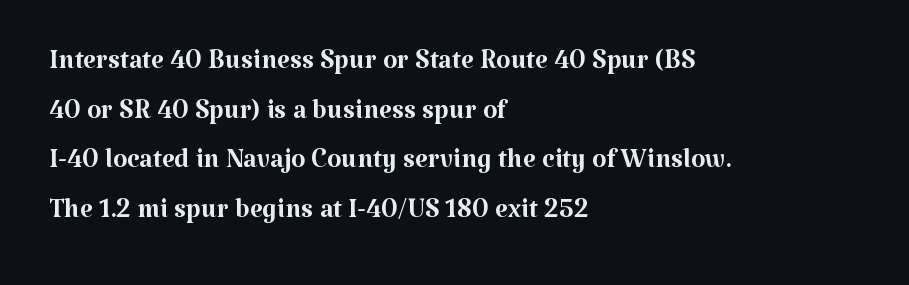
The image shows 37 px regular-weight serif type, upright; set left-aligned, normal line spacing (1.34x), normal letter spacing, not underlined; medium stroke contrast and a medium x-height.
